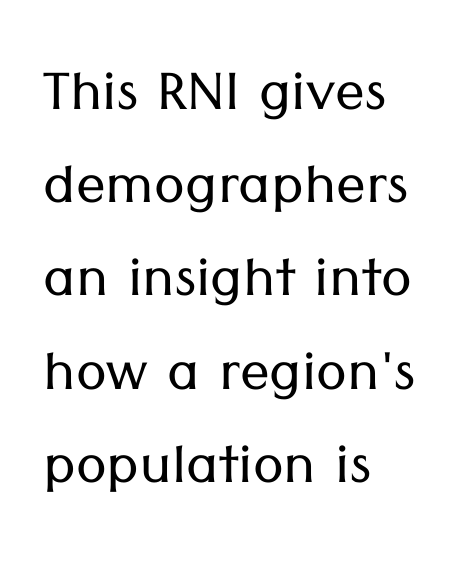
The image shows 74 px light sans-serif type, upright; set left-aligned, normal line spacing (1.26x), normal letter spacing, not underlined; low stroke contrast and a medium x-height.
